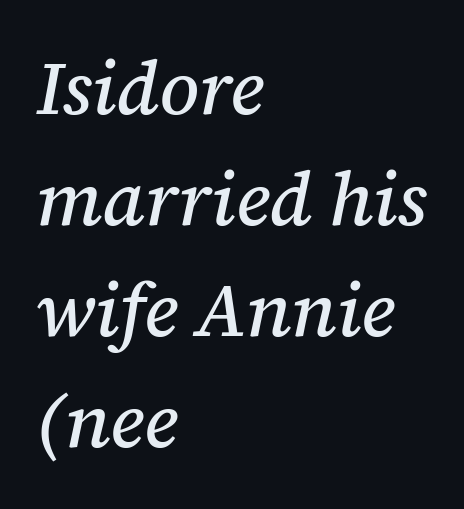
The image shows 75 px serif type, italic (leaning right); set left-aligned, normal line spacing (1.48x), normal letter spacing, not underlined; medium stroke contrast and a medium x-height.
